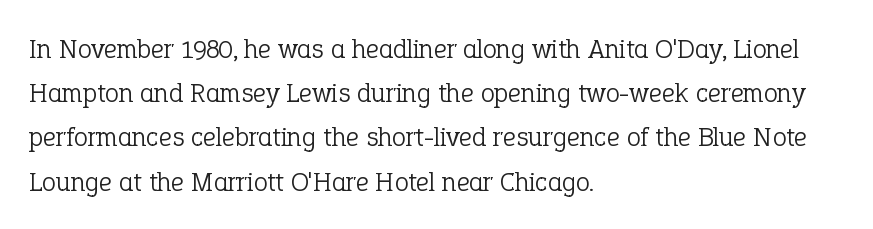
Q: Is the text bold? A: No.
Q: Is the text italic (slanted)? A: No, it is upright.
Q: Is the typeface a serif or a sans-serif typeface? A: Serif.
Q: Is the text underlined? A: No.
Q: How is the paragraph aligned? A: Left-aligned.
Q: Is the spacing between letters normal or unusually wide? A: Normal.
Q: Is the spacing between lines tight, normal or loose? A: Normal.
Q: Width (condensed, normal, or wide)? A: Normal.
Q: Stroke contrast? A: Low.
Q: x-height? A: Medium.
Q: Monospaced? A: No.
